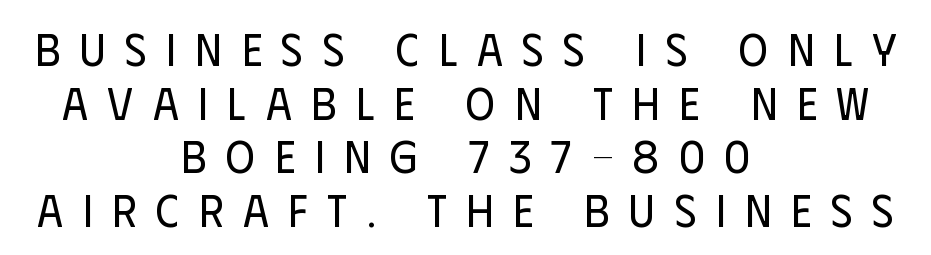
{"serif": "no", "italic": "no", "bold": "no", "weight": "regular", "width": "condensed", "stroke_contrast": "low", "x_height": "large", "monospaced": "no", "underline": "no", "align": "center", "line_spacing_ratio": 1.19, "letter_spacing": "wide", "letter_spacing_em": 0.44, "glyph_px": 45}
